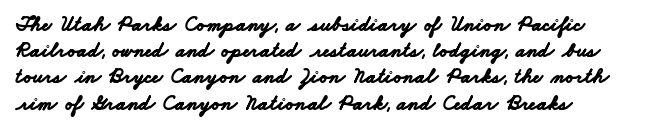
The image shows 21 px bold type; set left-aligned, normal line spacing (1.25x), normal letter spacing, not underlined.
